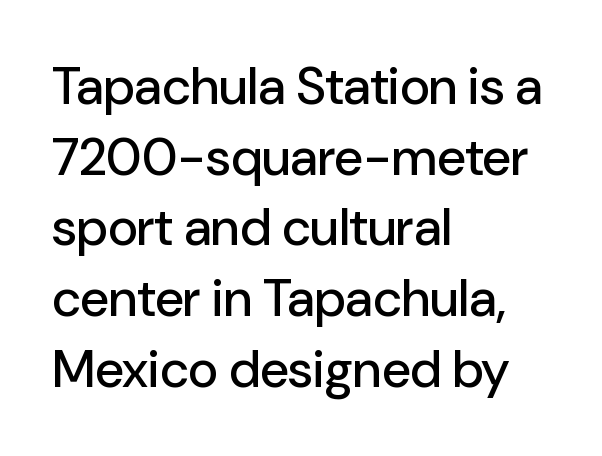
{"serif": "no", "italic": "no", "width": "normal", "stroke_contrast": "low", "x_height": "medium", "monospaced": "no", "underline": "no", "align": "left", "line_spacing": "normal", "line_spacing_ratio": 1.36, "letter_spacing": "normal", "letter_spacing_em": 0.0, "glyph_px": 52}
